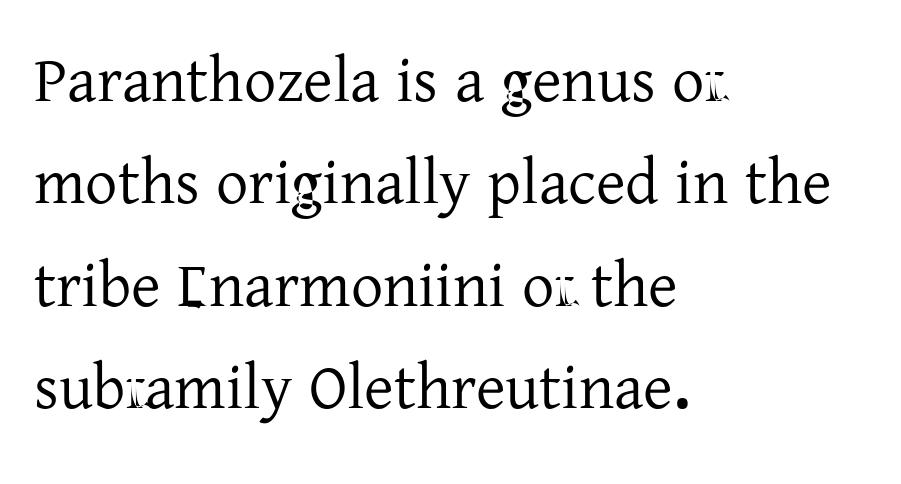
Descenders hang freely into open space. One-word summary of the alignment: left. Compared with typical paragraphs, the rows here are spaced about the same. Tracking value appears to be zero — textbook default spacing. The letters advance in unequal steps, a hallmark of proportional type. This is serif lettering, the kind often seen in printed books.
